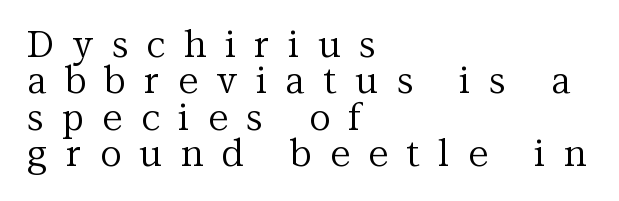
The image shows 37 px regular-weight serif type, upright; set left-aligned, tight line spacing (0.98x), unusually wide letter spacing (+0.5 em), not underlined; medium stroke contrast and a medium x-height.
